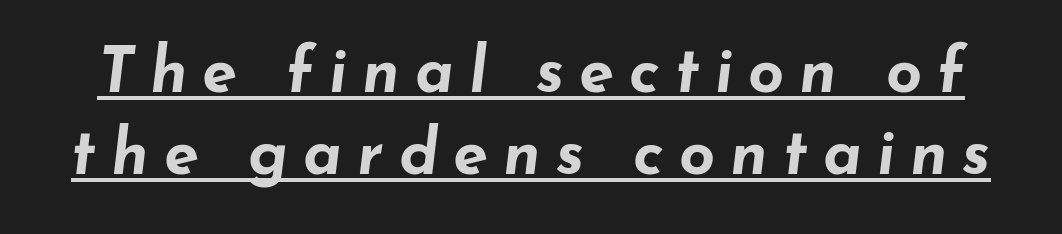
Q: Is the text bold? A: Yes.
Q: Is the text italic (slanted)? A: Yes, it leans right by about 7 degrees.
Q: Is the text underlined? A: Yes.
Q: Is the spacing between letters normal or unusually wide? A: Unusually wide.
Q: Is the spacing between lines tight, normal or loose? A: Normal.
Q: Width (condensed, normal, or wide)? A: Wide.
Q: Stroke contrast? A: Low.
Q: x-height? A: Small.
Q: Monospaced? A: No.
